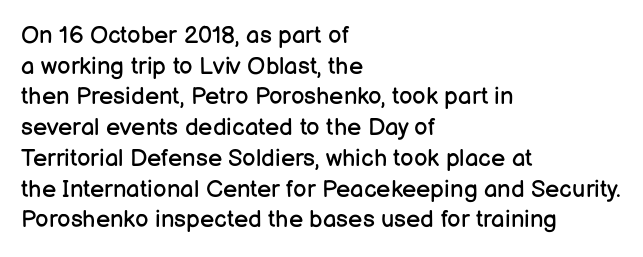
The image shows 24 px text type, upright; set left-aligned, normal line spacing (1.28x), normal letter spacing, not underlined.
